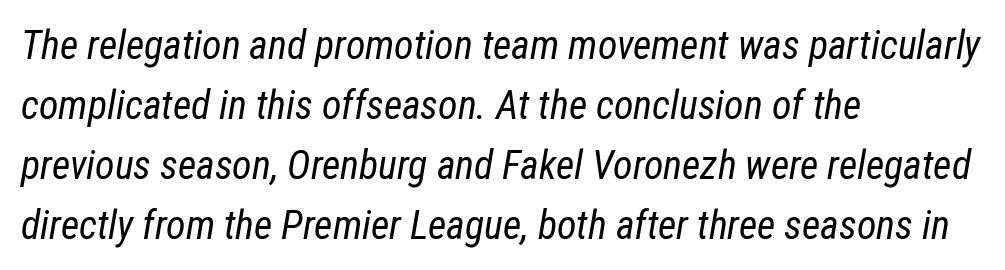
{"italic": "yes", "lean": "right", "slant_degrees": 12, "bold": "no", "weight": "regular", "width": "condensed", "stroke_contrast": "low", "x_height": "medium", "monospaced": "no", "underline": "no", "align": "left", "line_spacing": "normal", "line_spacing_ratio": 1.5, "letter_spacing": "normal", "letter_spacing_em": 0.0, "glyph_px": 40}
